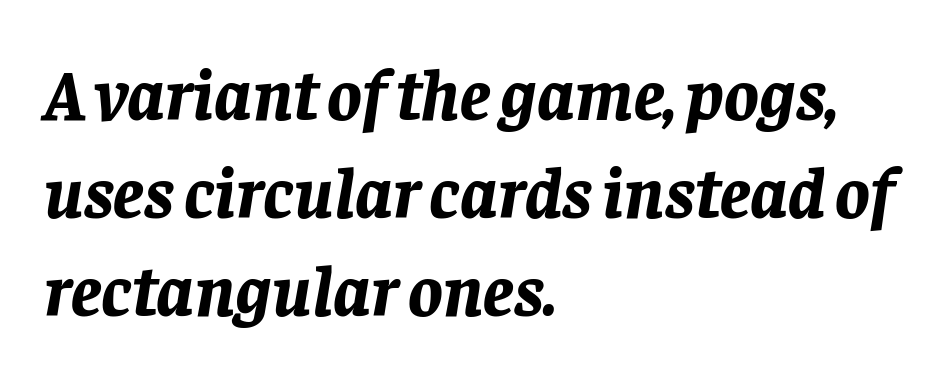
The image shows 72 px bold type, italic (leaning right); set left-aligned, normal line spacing (1.36x), normal letter spacing, not underlined; low stroke contrast and a large x-height.
